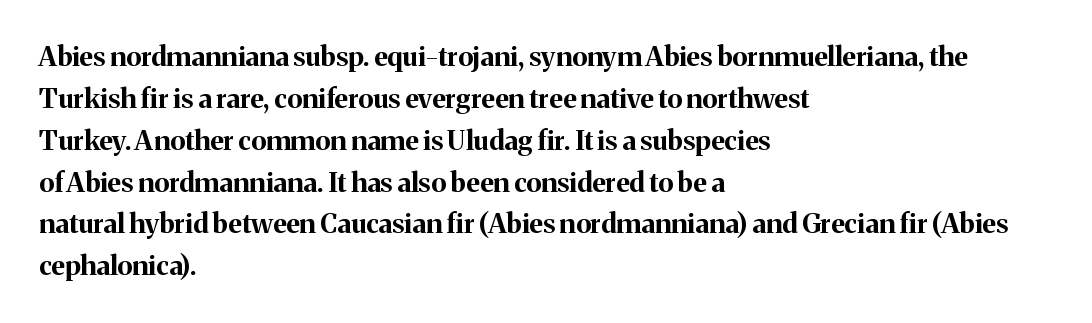
The image shows 27 px bold type, upright; set left-aligned, normal line spacing (1.55x), normal letter spacing, not underlined.
